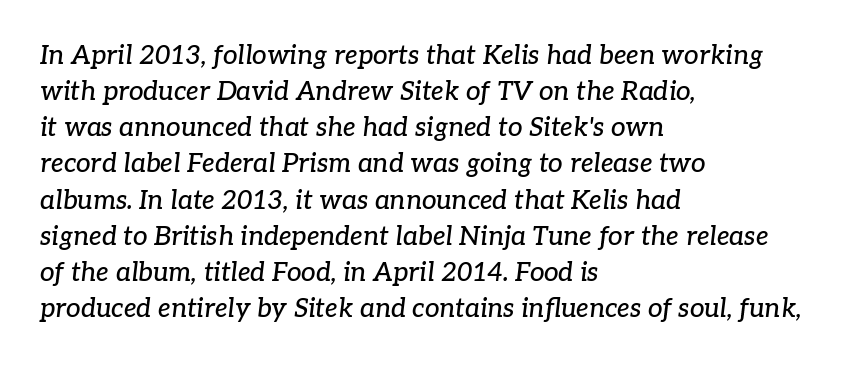
The image shows 26 px text type, italic (leaning right); set left-aligned, normal line spacing (1.39x), normal letter spacing, not underlined.
